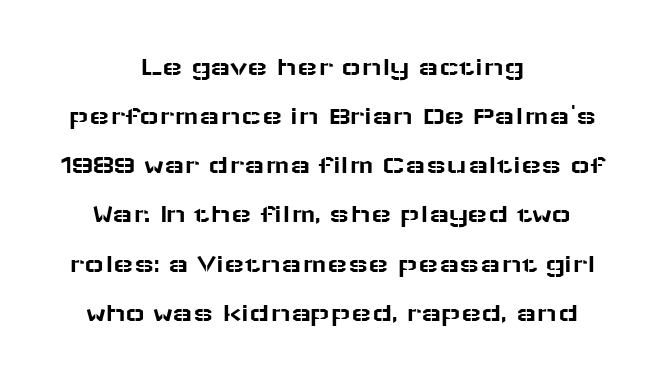
Q: Is the text italic (slanted)? A: No, it is upright.
Q: Is the text underlined? A: No.
Q: How is the paragraph aligned? A: Centered.
Q: Is the spacing between letters normal or unusually wide? A: Normal.
